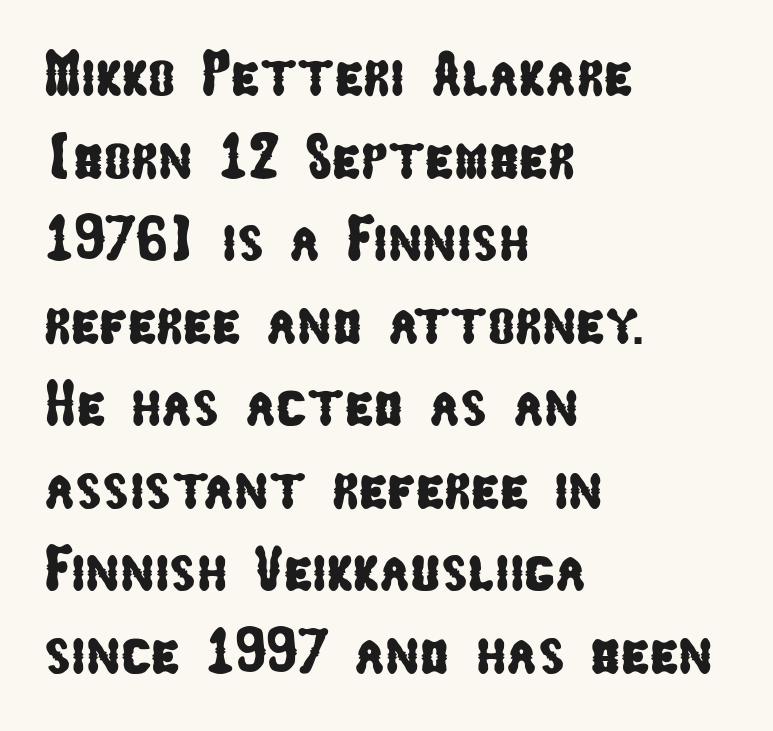
Q: Is the typeface a serif or a sans-serif typeface? A: Sans-serif.
Q: Is the text underlined? A: No.
Q: How is the paragraph aligned? A: Left-aligned.
Q: Is the spacing between letters normal or unusually wide? A: Normal.
Q: Is the spacing between lines tight, normal or loose? A: Normal.
Q: Width (condensed, normal, or wide)? A: Condensed.
Q: Stroke contrast? A: Low.
Q: x-height? A: Medium.
Q: Monospaced? A: No.
